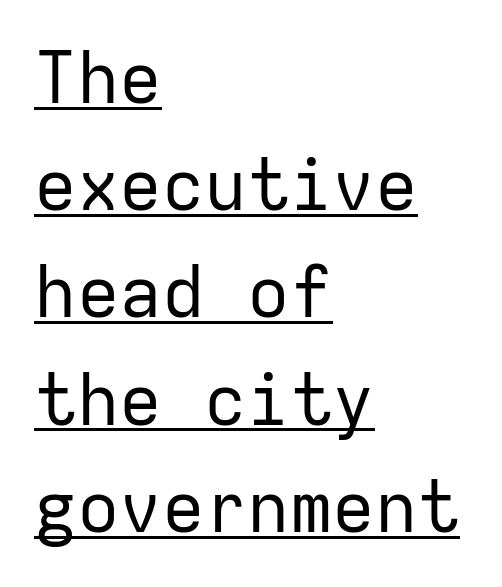
The image shows 71 px regular-weight sans-serif type, upright, monospaced; set left-aligned, normal line spacing (1.51x), normal letter spacing, underlined; low stroke contrast and a medium x-height.
